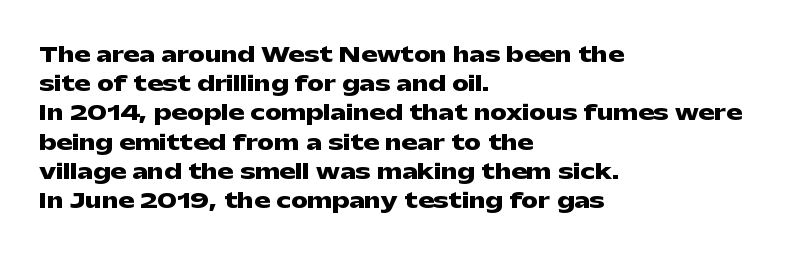
Q: Is the text bold? A: Yes.
Q: Is the text italic (slanted)? A: No, it is upright.
Q: Is the text underlined? A: No.
Q: How is the paragraph aligned? A: Left-aligned.
Q: Is the spacing between letters normal or unusually wide? A: Normal.
Q: Is the spacing between lines tight, normal or loose? A: Normal.
